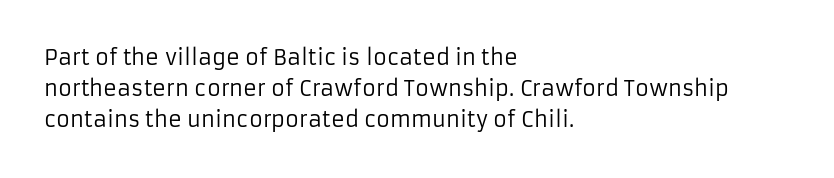
The image shows 21 px text type, upright; set left-aligned, normal line spacing (1.48x), normal letter spacing, not underlined.
